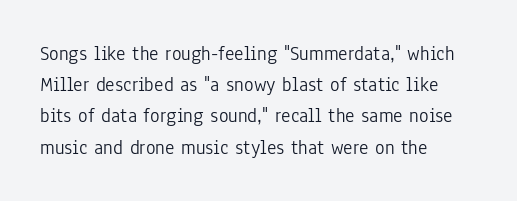
Q: Is the text bold? A: No.
Q: Is the text italic (slanted)? A: No, it is upright.
Q: Is the text underlined? A: No.
Q: How is the paragraph aligned? A: Left-aligned.
Q: Is the spacing between letters normal or unusually wide? A: Normal.
Q: Is the spacing between lines tight, normal or loose? A: Normal.
